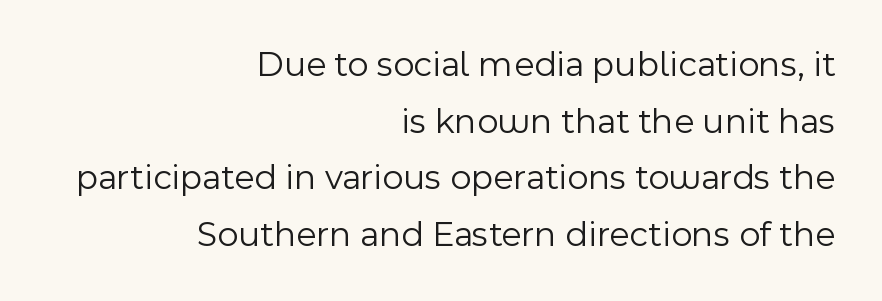
The image shows 36 px light sans-serif type, upright; set right-aligned, normal line spacing (1.57x), normal letter spacing, not underlined; a medium x-height.
